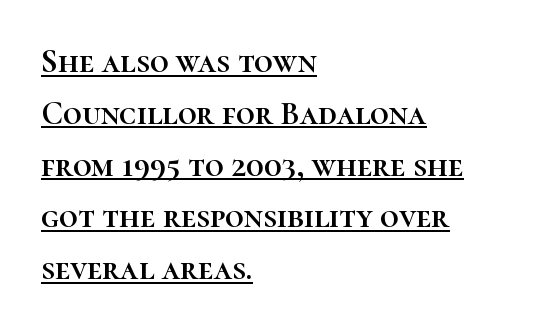
{"italic": "no", "width": "normal", "stroke_contrast": "high", "x_height": "medium", "monospaced": "no", "underline": "yes", "align": "left", "line_spacing": "normal", "line_spacing_ratio": 1.57, "letter_spacing": "normal", "letter_spacing_em": 0.0, "glyph_px": 33}
